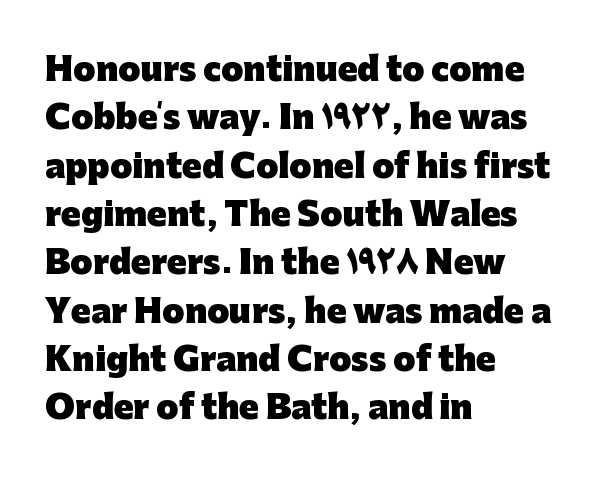
The image shows 32 px heavy sans-serif type, upright; set left-aligned, normal line spacing (1.51x), normal letter spacing, not underlined; low stroke contrast and a medium x-height.
